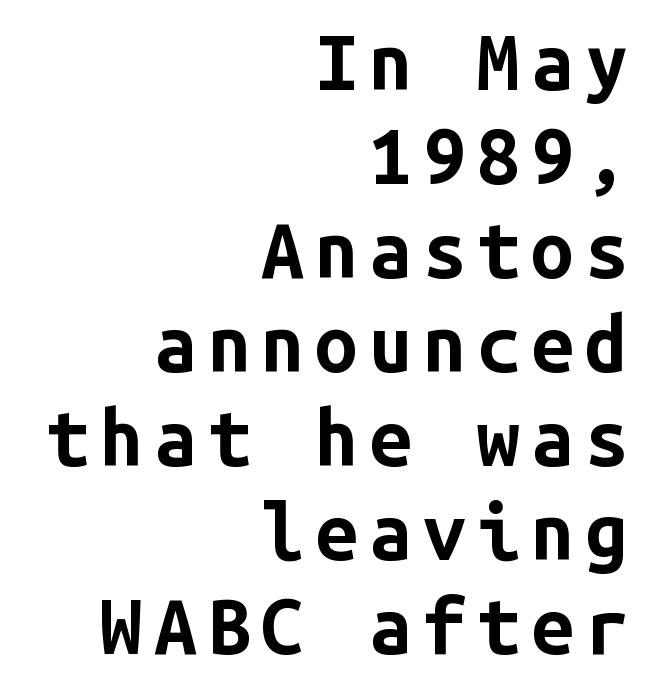
{"serif": "no", "italic": "no", "bold": "yes", "weight": "bold", "width": "normal", "stroke_contrast": "low", "x_height": "medium", "monospaced": "yes", "underline": "no", "align": "right", "line_spacing_ratio": 1.22, "glyph_px": 77}
